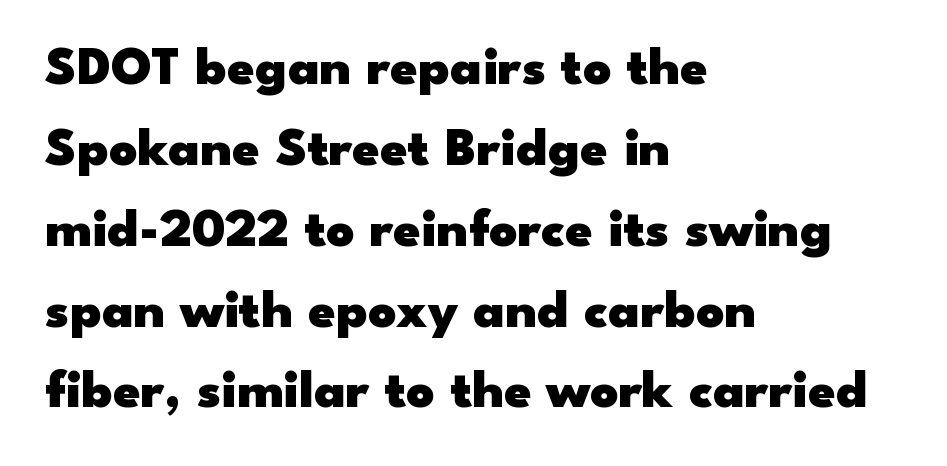
Q: Is the text bold? A: Yes.
Q: Is the text italic (slanted)? A: No, it is upright.
Q: Is the typeface a serif or a sans-serif typeface? A: Sans-serif.
Q: Is the text underlined? A: No.
Q: How is the paragraph aligned? A: Left-aligned.
Q: Is the spacing between letters normal or unusually wide? A: Normal.
Q: Is the spacing between lines tight, normal or loose? A: Normal.
Q: Width (condensed, normal, or wide)? A: Wide.
Q: Stroke contrast? A: Low.
Q: x-height? A: Small.
Q: Monospaced? A: No.
